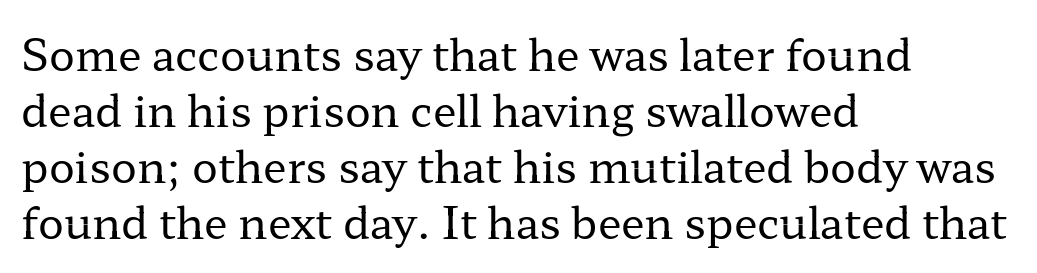
Q: Is the text bold? A: No.
Q: Is the text italic (slanted)? A: No, it is upright.
Q: Is the typeface a serif or a sans-serif typeface? A: Serif.
Q: Is the text underlined? A: No.
Q: How is the paragraph aligned? A: Left-aligned.
Q: Is the spacing between letters normal or unusually wide? A: Normal.
Q: Is the spacing between lines tight, normal or loose? A: Normal.
Q: Width (condensed, normal, or wide)? A: Wide.
Q: Stroke contrast? A: Low.
Q: x-height? A: Medium.
Q: Monospaced? A: No.
